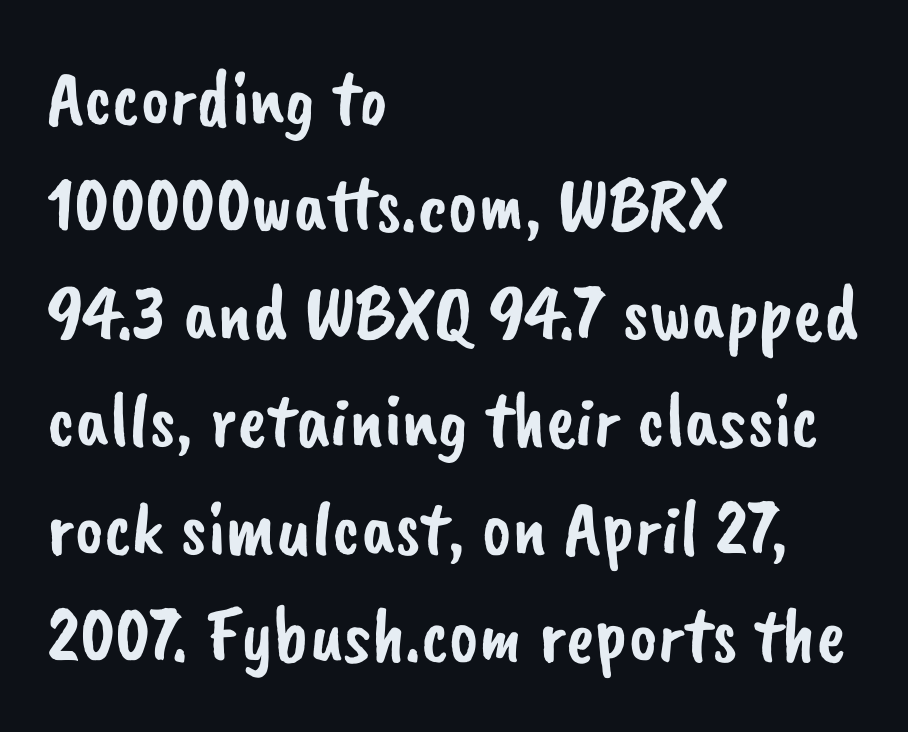
{"serif": "no", "width": "normal", "stroke_contrast": "low", "x_height": "small", "monospaced": "no", "underline": "no", "align": "left", "line_spacing": "normal", "line_spacing_ratio": 1.36, "letter_spacing": "normal", "letter_spacing_em": 0.0, "glyph_px": 79}
